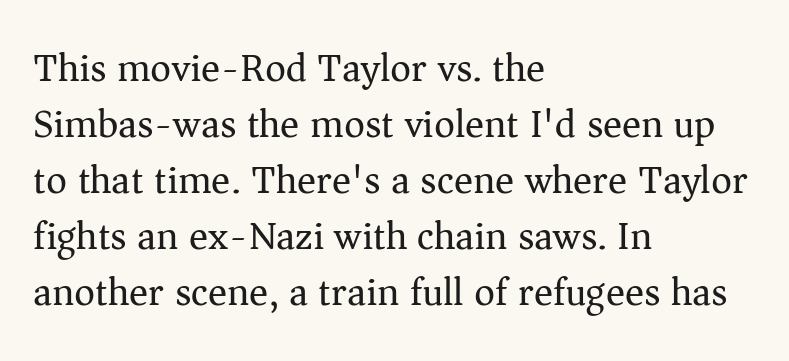
There is no visible air inserted between adjacent glyphs. The rendering uses natural spacing where letterforms have individual widths. No italicization has been applied; the sample stays upright. Is the block centered? No — it sits flush against the left margin.
